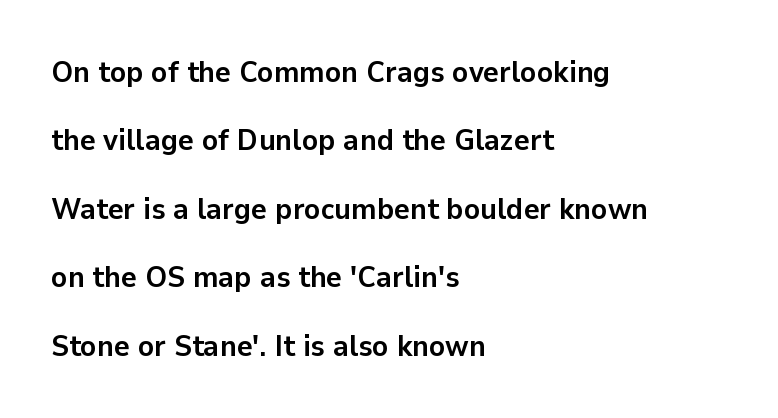
Q: Is the text bold? A: Yes.
Q: Is the text italic (slanted)? A: No, it is upright.
Q: Is the typeface a serif or a sans-serif typeface? A: Sans-serif.
Q: Is the text underlined? A: No.
Q: How is the paragraph aligned? A: Left-aligned.
Q: Is the spacing between letters normal or unusually wide? A: Normal.
Q: Is the spacing between lines tight, normal or loose? A: Loose.
Q: Width (condensed, normal, or wide)? A: Normal.
Q: Stroke contrast? A: Low.
Q: x-height? A: Medium.
Q: Monospaced? A: No.
